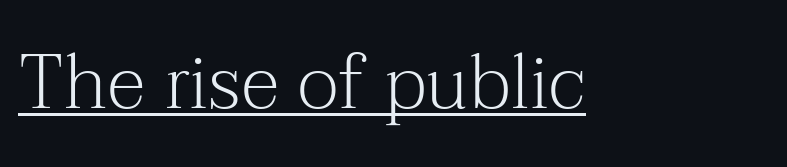
The image shows 76 px light serif type, upright; set normal letter spacing, underlined; medium stroke contrast and a medium x-height.
